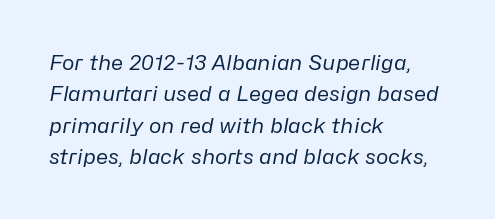
Emphasis-style slanted type is in use. Which margin do the lines hug? The left one — the right edge is uneven. Interline gaps are of average width in this sample. Nothing unusual about the tracking: characters are spaced as the font intends. The characters are drawn with everyday or finer stroke widths. The glyphs are unaccompanied by any horizontal stroke below them.
